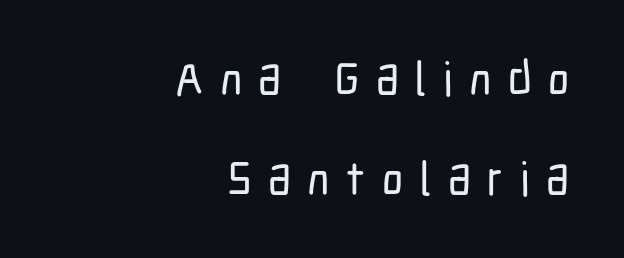
A typesetter would call this proportional, since set widths differ per character. Has an underline been added? It has not. Posture: straight, roman, zero tilt. The horizontal fit of the characters is loose and conspicuously gappy. Type style note: lacks serifs.
